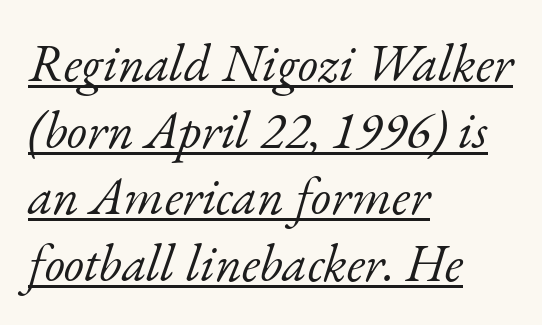
The image shows 52 px light serif type, italic (leaning right); set left-aligned, normal line spacing (1.28x), normal letter spacing, underlined; low stroke contrast and a small x-height.
